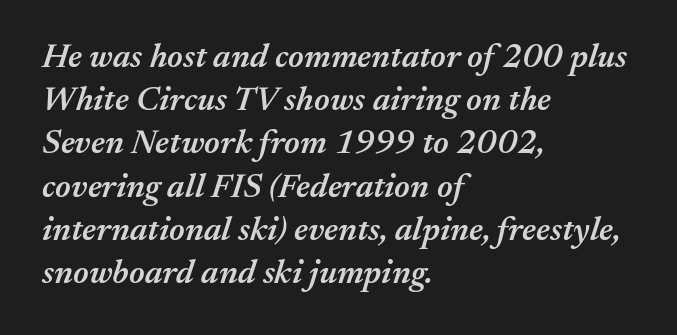
Q: Is the text bold? A: Semi-bold.
Q: Is the text italic (slanted)? A: Yes, it leans right by about 17 degrees.
Q: Is the text underlined? A: No.
Q: How is the paragraph aligned? A: Left-aligned.
Q: Is the spacing between letters normal or unusually wide? A: Normal.
Q: Is the spacing between lines tight, normal or loose? A: Normal.
Q: Width (condensed, normal, or wide)? A: Normal.
Q: Stroke contrast? A: Medium.
Q: x-height? A: Medium.
Q: Monospaced? A: No.
